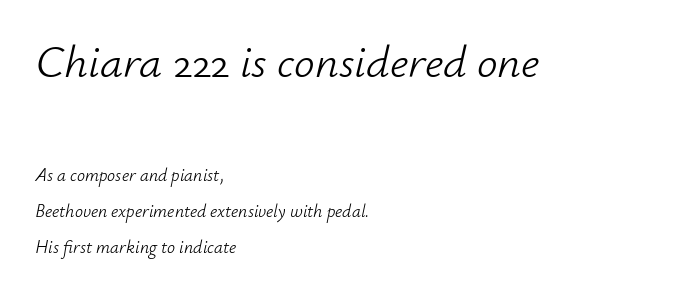
The image shows 46 px light type, italic (leaning right); set left-aligned, loose line spacing (2.0x), normal letter spacing, not underlined; the first (top) block is 2.56x larger; low stroke contrast and a small x-height.
